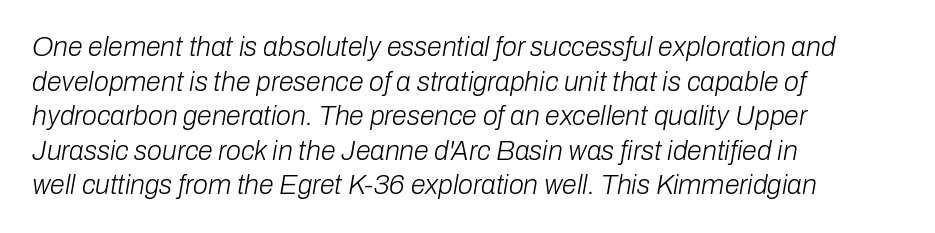
Q: Is the text bold? A: No.
Q: Is the text italic (slanted)? A: Yes, it leans right by about 10 degrees.
Q: Is the text underlined? A: No.
Q: How is the paragraph aligned? A: Left-aligned.
Q: Is the spacing between letters normal or unusually wide? A: Normal.
Q: Is the spacing between lines tight, normal or loose? A: Normal.
